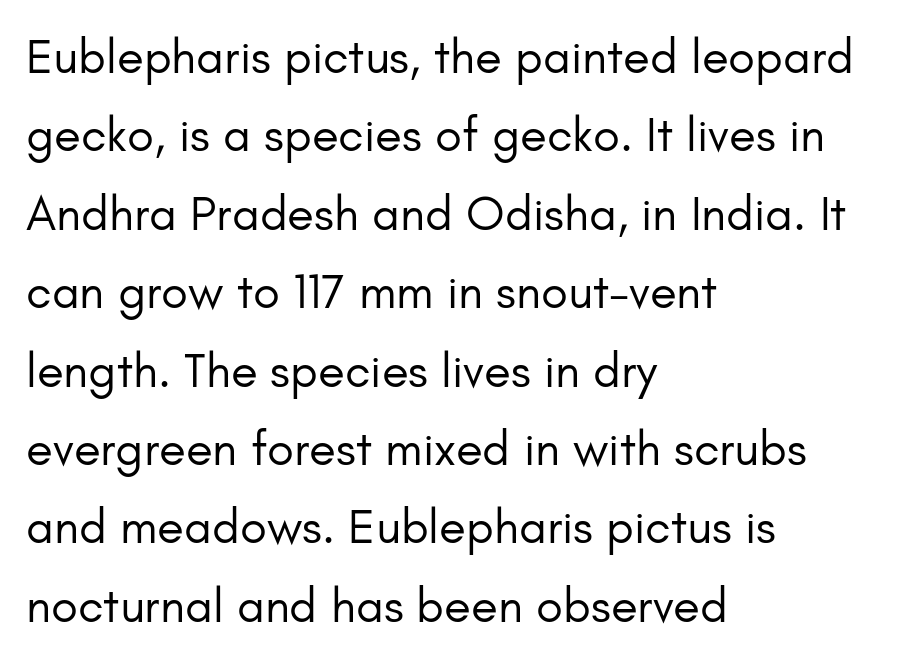
Q: Is the text bold? A: No.
Q: Is the text italic (slanted)? A: No, it is upright.
Q: Is the typeface a serif or a sans-serif typeface? A: Sans-serif.
Q: Is the text underlined? A: No.
Q: How is the paragraph aligned? A: Left-aligned.
Q: Is the spacing between letters normal or unusually wide? A: Normal.
Q: Is the spacing between lines tight, normal or loose? A: Normal.
Q: Width (condensed, normal, or wide)? A: Normal.
Q: Stroke contrast? A: Low.
Q: x-height? A: Small.
Q: Monospaced? A: No.
